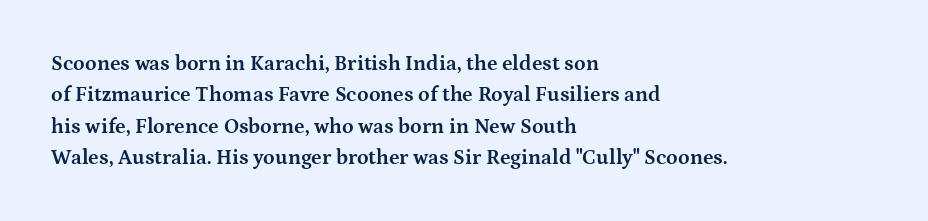
Q: Is the text bold? A: Yes.
Q: Is the text italic (slanted)? A: No, it is upright.
Q: Is the text underlined? A: No.
Q: How is the paragraph aligned? A: Left-aligned.
Q: Is the spacing between letters normal or unusually wide? A: Normal.
Q: Is the spacing between lines tight, normal or loose? A: Normal.
